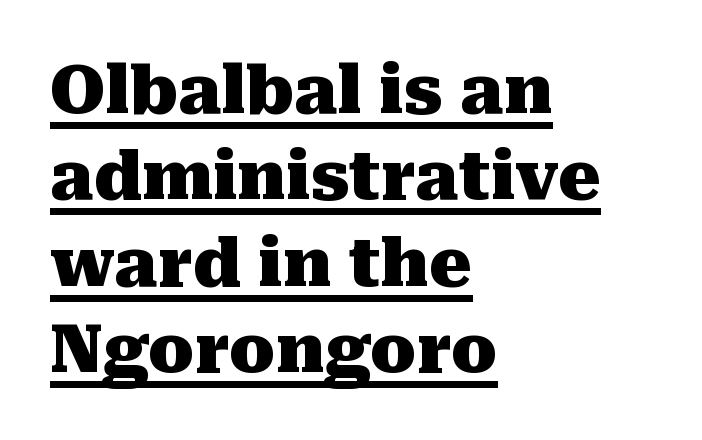
The lettering holds an erect, upright posture throughout. Line starts are locked; line ends wander. This sample uses a serif face. Notice how a bar underscores the lettering throughout. Think of a printed novel: that variable character pitch is what you see here. The letters are bold, with thick, heavy strokes.
